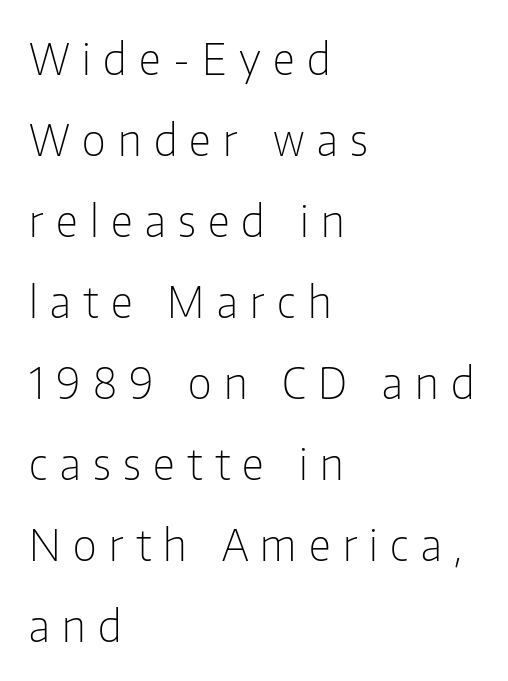
{"serif": "no", "italic": "no", "bold": "no", "weight": "light", "width": "condensed", "stroke_contrast": "low", "x_height": "medium", "monospaced": "no", "underline": "no", "align": "left", "line_spacing_ratio": 1.84, "letter_spacing": "wide", "letter_spacing_em": 0.28, "glyph_px": 44}
